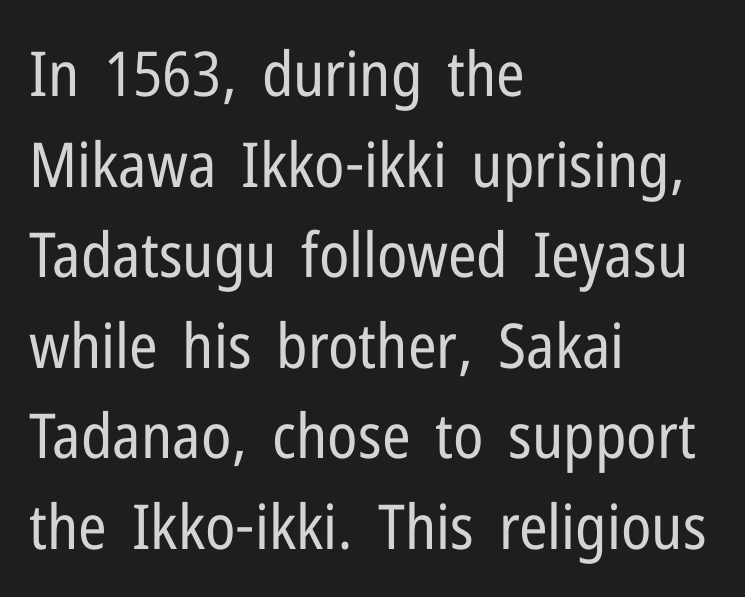
{"serif": "no", "italic": "no", "bold": "no", "weight": "regular", "width": "condensed", "stroke_contrast": "low", "x_height": "medium", "monospaced": "no", "underline": "no", "align": "left", "line_spacing": "normal", "line_spacing_ratio": 1.46, "letter_spacing": "normal", "letter_spacing_em": 0.0, "glyph_px": 62}
